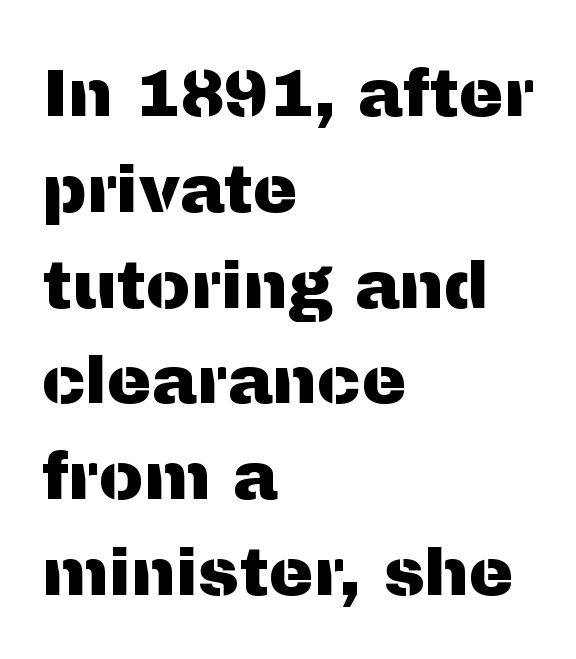
{"serif": "no", "italic": "no", "width": "normal", "stroke_contrast": "medium", "x_height": "medium", "monospaced": "no", "underline": "no", "align": "left", "line_spacing": "normal", "line_spacing_ratio": 1.43, "letter_spacing": "normal", "letter_spacing_em": 0.0, "glyph_px": 67}
